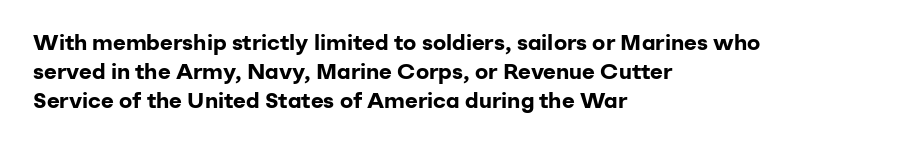
The image shows 22 px bold type, upright; set left-aligned, normal line spacing (1.31x), normal letter spacing, not underlined.
